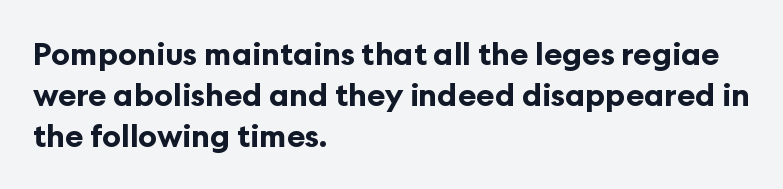
{"serif": "no", "italic": "no", "bold": "yes", "weight": "bold", "width": "normal", "stroke_contrast": "low", "x_height": "medium", "monospaced": "no", "underline": "no", "align": "left", "line_spacing": "normal", "line_spacing_ratio": 1.33, "letter_spacing": "normal", "letter_spacing_em": 0.0, "glyph_px": 31}
